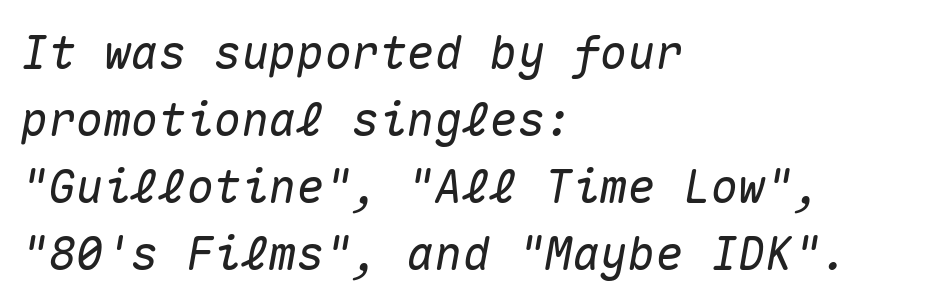
The lettering tilts uniformly, giving the passage an italic look. Plain, unruled lines of type. The letters sit at their default tracking, neither squeezed nor spread. These lines stack with their left ends in a neat column.
